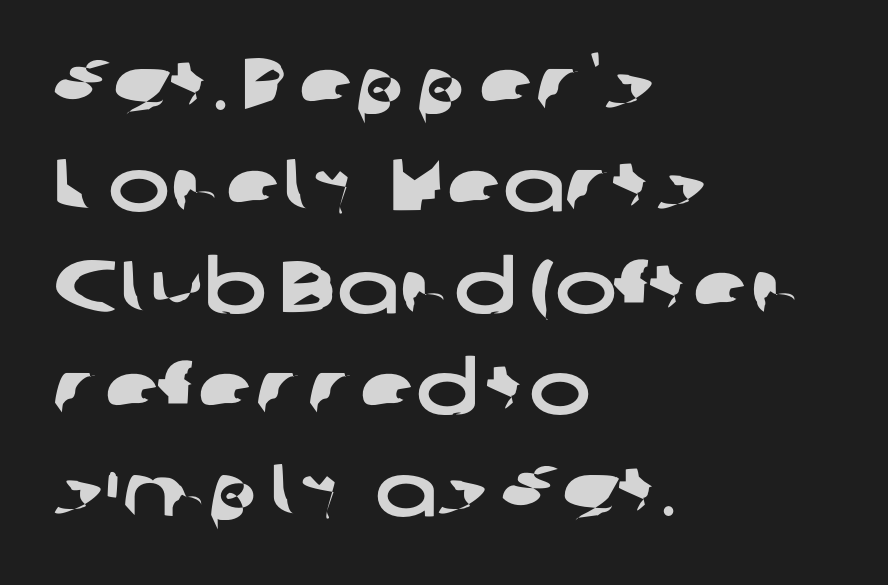
Q: Is the typeface a serif or a sans-serif typeface? A: Sans-serif.
Q: Is the text underlined? A: No.
Q: How is the paragraph aligned? A: Left-aligned.
Q: Is the spacing between letters normal or unusually wide? A: Normal.
Q: Is the spacing between lines tight, normal or loose? A: Normal.
Q: Width (condensed, normal, or wide)? A: Wide.
Q: Stroke contrast? A: Low.
Q: x-height? A: Medium.
Q: Monospaced? A: No.
